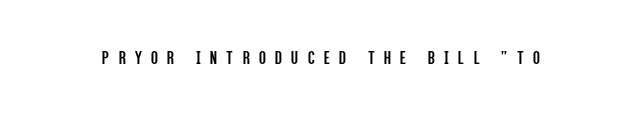
The image shows 20 px text type, upright; set unusually wide letter spacing (+0.47 em), not underlined.
